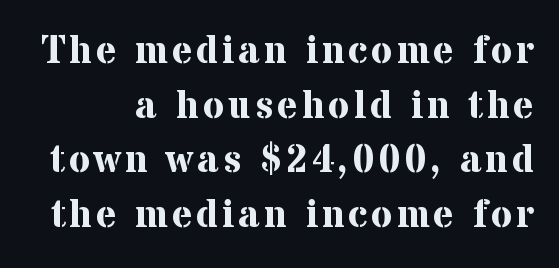
Spacing verdict: proportional, widths tailored to each character. Little horizontal feet cap the strokes, marking this as serif type. A roman cut, with each character standing at attention. No word sits above an underline.
